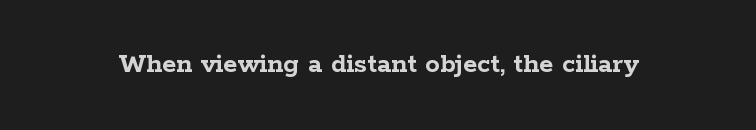
Q: Is the text bold? A: Yes.
Q: Is the text italic (slanted)? A: No, it is upright.
Q: Is the typeface a serif or a sans-serif typeface? A: Serif.
Q: Is the text underlined? A: No.
Q: Is the spacing between letters normal or unusually wide? A: Normal.
Q: Width (condensed, normal, or wide)? A: Wide.
Q: Stroke contrast? A: Low.
Q: x-height? A: Medium.
Q: Monospaced? A: No.
